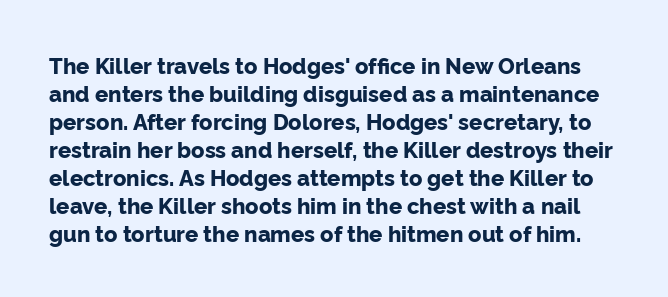
Q: Is the text bold? A: Yes.
Q: Is the text italic (slanted)? A: No, it is upright.
Q: Is the text underlined? A: No.
Q: Is the spacing between letters normal or unusually wide? A: Normal.
Q: Is the spacing between lines tight, normal or loose? A: Normal.
